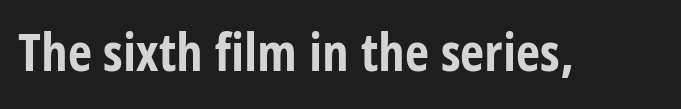
{"serif": "no", "italic": "no", "bold": "yes", "weight": "bold", "width": "condensed", "stroke_contrast": "low", "x_height": "large", "monospaced": "no", "underline": "no", "letter_spacing": "normal", "letter_spacing_em": 0.0, "glyph_px": 53}
